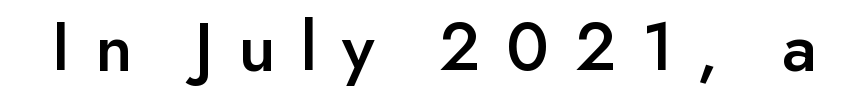
{"serif": "no", "italic": "no", "width": "normal", "stroke_contrast": "low", "x_height": "small", "monospaced": "no", "underline": "no", "letter_spacing": "wide", "letter_spacing_em": 0.35, "glyph_px": 73}
